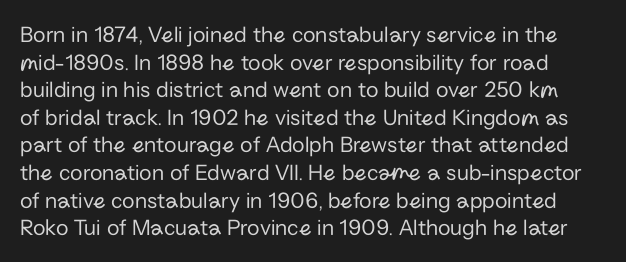
{"italic": "no", "bold": "no", "underline": "no", "line_spacing_ratio": 1.2, "letter_spacing": "normal", "letter_spacing_em": 0.0, "glyph_px": 23}
